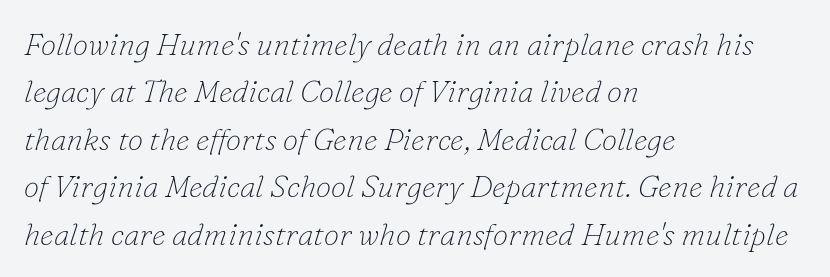
The image shows 31 px thin serif type, italic (leaning right); set left-aligned, normal line spacing (1.53x), normal letter spacing, not underlined; low stroke contrast and a small x-height.
